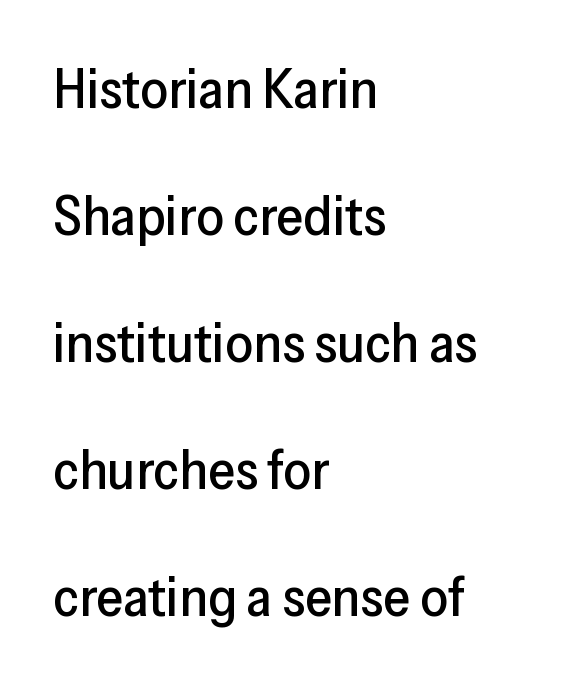
{"serif": "no", "italic": "no", "width": "normal", "stroke_contrast": "low", "x_height": "medium", "monospaced": "no", "underline": "no", "align": "left", "line_spacing": "loose", "line_spacing_ratio": 2.31, "letter_spacing": "normal", "letter_spacing_em": 0.0, "glyph_px": 55}
